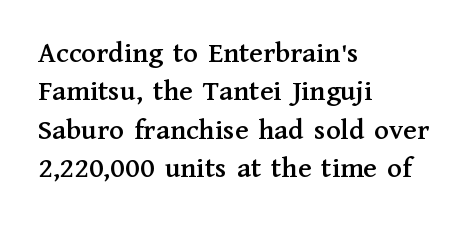
Q: Is the text italic (slanted)? A: No, it is upright.
Q: Is the typeface a serif or a sans-serif typeface? A: Serif.
Q: Is the text underlined? A: No.
Q: How is the paragraph aligned? A: Left-aligned.
Q: Is the spacing between letters normal or unusually wide? A: Normal.
Q: Is the spacing between lines tight, normal or loose? A: Normal.
Q: Width (condensed, normal, or wide)? A: Normal.
Q: Stroke contrast? A: Medium.
Q: x-height? A: Medium.
Q: Monospaced? A: No.
